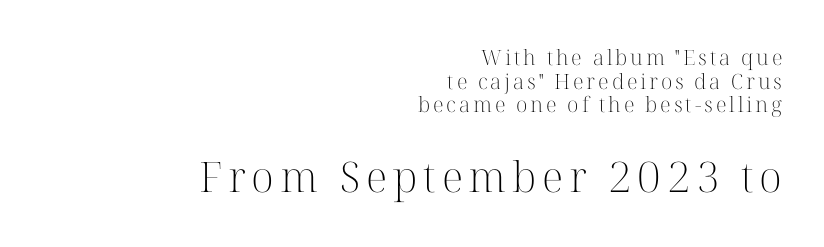
The image shows 42 px light serif type, upright; set right-aligned, tight line spacing (1.13x), not underlined; the second (bottom) block is 2.0x larger; high stroke contrast and a medium x-height.
